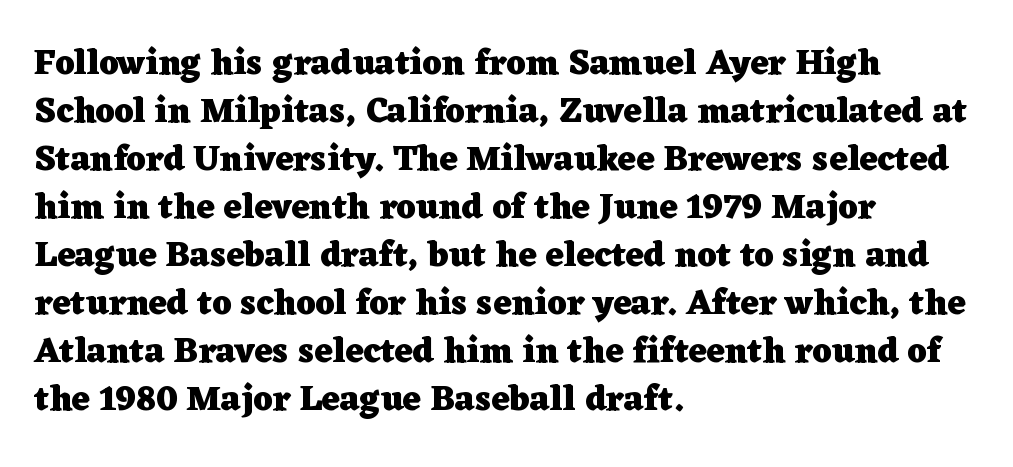
Just letters on the line, the space beneath them empty. The face used here is proportionally spaced, like ordinary book or web type. Look at the bottom of the vertical strokes: they flare into serifs here. The ragged edge is on the right, which tells us the setting is flush left. These lines carry a lot of weight — the face is fully bold.
